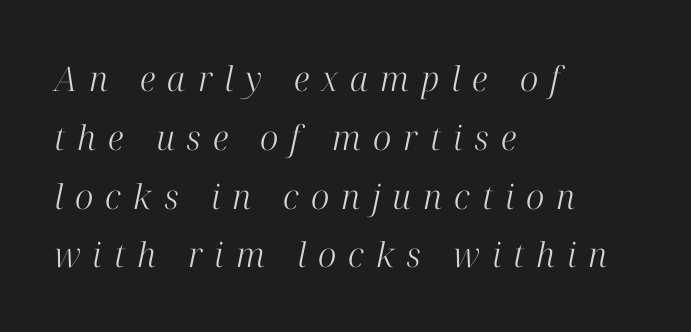
{"serif": "yes", "italic": "yes", "lean": "right", "slant_degrees": 12, "bold": "no", "weight": "light", "width": "normal", "stroke_contrast": "high", "x_height": "medium", "monospaced": "no", "underline": "no", "align": "left", "line_spacing_ratio": 1.73, "letter_spacing": "wide", "letter_spacing_em": 0.35, "glyph_px": 34}
